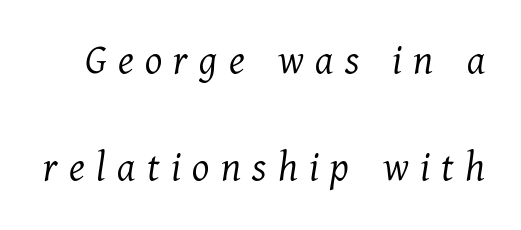
Q: Is the text bold? A: No.
Q: Is the text italic (slanted)? A: Yes, it leans right by about 11 degrees.
Q: Is the typeface a serif or a sans-serif typeface? A: Serif.
Q: Is the text underlined? A: No.
Q: Is the spacing between letters normal or unusually wide? A: Unusually wide.
Q: Is the spacing between lines tight, normal or loose? A: Loose.
Q: Width (condensed, normal, or wide)? A: Normal.
Q: Stroke contrast? A: Medium.
Q: x-height? A: Medium.
Q: Monospaced? A: No.
